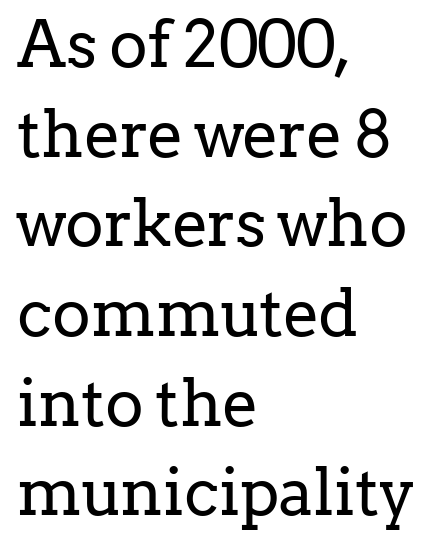
Q: Is the text bold? A: No.
Q: Is the text italic (slanted)? A: No, it is upright.
Q: Is the typeface a serif or a sans-serif typeface? A: Serif.
Q: Is the text underlined? A: No.
Q: How is the paragraph aligned? A: Left-aligned.
Q: Is the spacing between letters normal or unusually wide? A: Normal.
Q: Is the spacing between lines tight, normal or loose? A: Normal.
Q: Width (condensed, normal, or wide)? A: Normal.
Q: Stroke contrast? A: Low.
Q: x-height? A: Medium.
Q: Monospaced? A: No.
